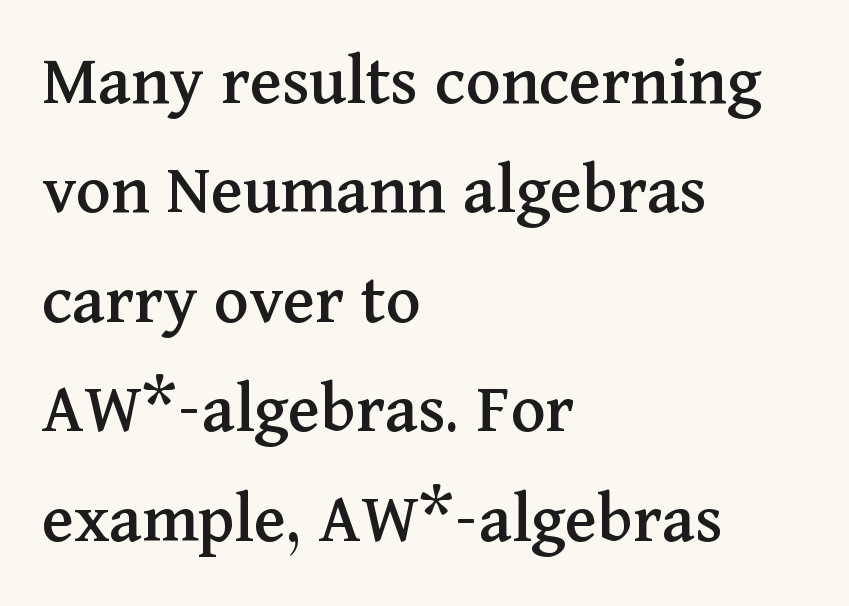
Posture: straight, roman, zero tilt. In CSS terms this would be text-align: left. Underline: absent. These lines are composed in type with serifs. The block of text has a typical density, with ordinary space between rows. These lines are rendered in a variable-pitch font.
